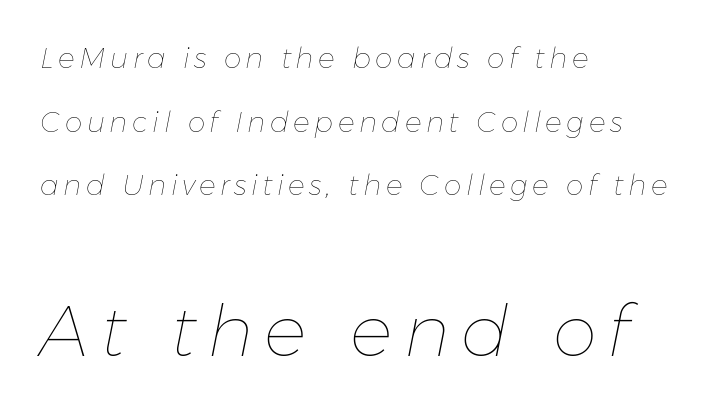
{"italic": "yes", "lean": "right", "slant_degrees": 11, "bold": "no", "weight": "thin", "width": "normal", "stroke_contrast": "low", "x_height": "medium", "monospaced": "no", "underline": "no", "align": "left", "line_spacing": "loose", "line_spacing_ratio": 2.27, "larger_block": "second", "size_ratio": 2.54, "glyph_px": 71}
